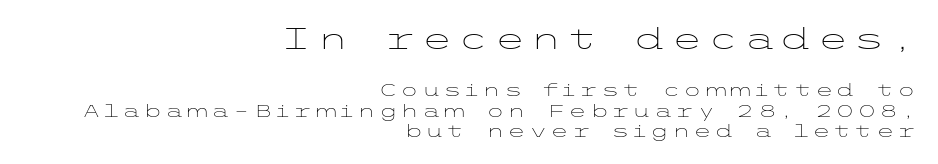
{"serif": "no", "italic": "no", "bold": "no", "weight": "light", "width": "wide", "stroke_contrast": "low", "x_height": "medium", "underline": "no", "align": "right", "line_spacing_ratio": 1.21, "larger_block": "first", "size_ratio": 1.71, "glyph_px": 29}
